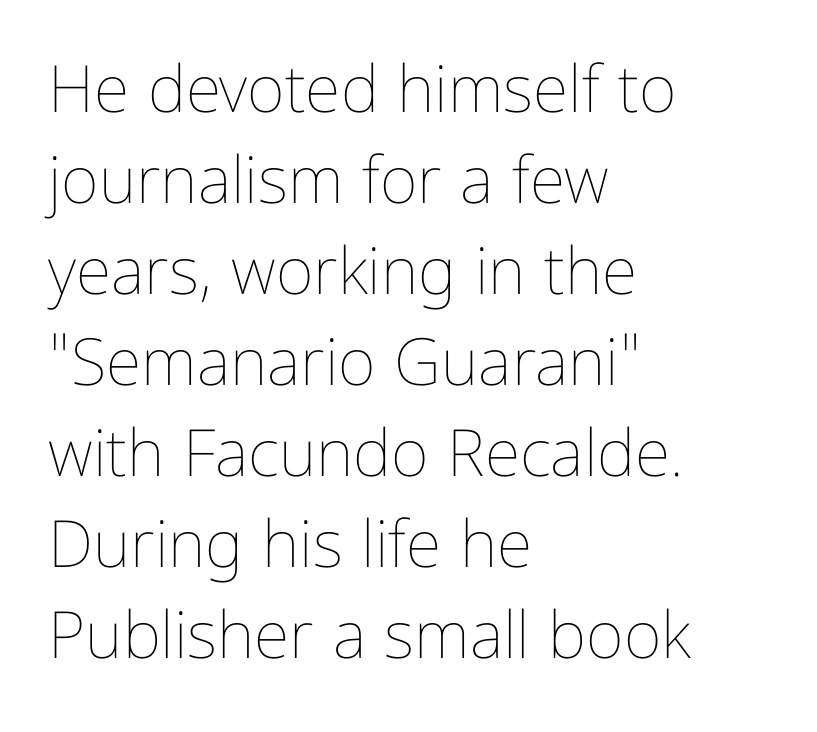
Letters rest on an invisible, unmarked baseline. When letters stand straight like this, we call the style roman or upright. No heavy texture on the line: the type isn't bold. The passage shown has conventional tracking throughout.
